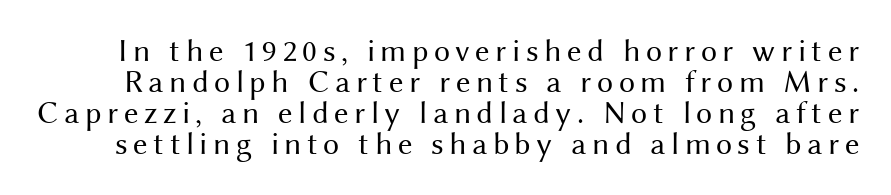
Q: Is the text bold? A: No.
Q: Is the text italic (slanted)? A: No, it is upright.
Q: Is the typeface a serif or a sans-serif typeface? A: Sans-serif.
Q: Is the text underlined? A: No.
Q: Is the spacing between lines tight, normal or loose? A: Tight.
Q: Width (condensed, normal, or wide)? A: Normal.
Q: Stroke contrast? A: Medium.
Q: x-height? A: Medium.
Q: Monospaced? A: No.
